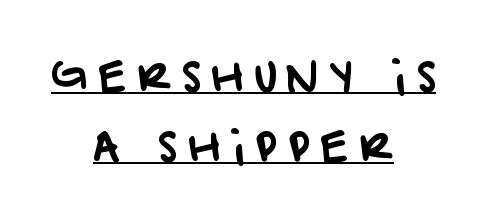
The image shows 41 px sans-serif type; set centered, line spacing 1.71x, unusually wide letter spacing (+0.25 em), underlined; low stroke contrast and a large x-height.
